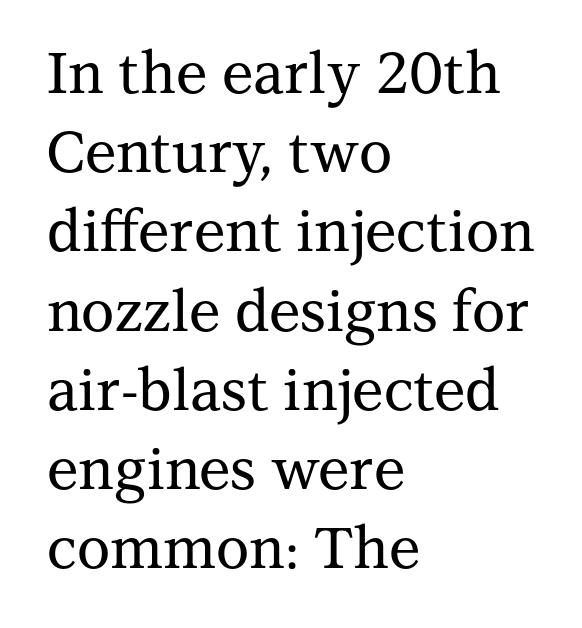
Q: Is the text italic (slanted)? A: No, it is upright.
Q: Is the typeface a serif or a sans-serif typeface? A: Serif.
Q: Is the text underlined? A: No.
Q: How is the paragraph aligned? A: Left-aligned.
Q: Is the spacing between letters normal or unusually wide? A: Normal.
Q: Is the spacing between lines tight, normal or loose? A: Normal.
Q: Width (condensed, normal, or wide)? A: Normal.
Q: Stroke contrast? A: Medium.
Q: x-height? A: Medium.
Q: Monospaced? A: No.
